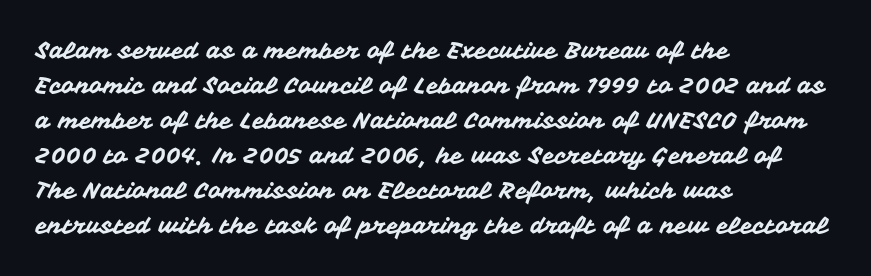
Q: Is the text italic (slanted)? A: Yes.
Q: Is the text underlined? A: No.
Q: How is the paragraph aligned? A: Left-aligned.
Q: Is the spacing between letters normal or unusually wide? A: Normal.
Q: Is the spacing between lines tight, normal or loose? A: Normal.
